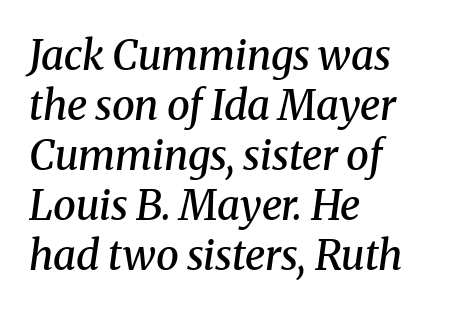
{"serif": "yes", "italic": "yes", "lean": "right", "slant_degrees": 8, "bold": "semi", "weight": "semibold", "width": "normal", "stroke_contrast": "medium", "x_height": "medium", "monospaced": "no", "underline": "no", "align": "left", "line_spacing_ratio": 1.22, "letter_spacing": "normal", "letter_spacing_em": 0.0, "glyph_px": 41}
